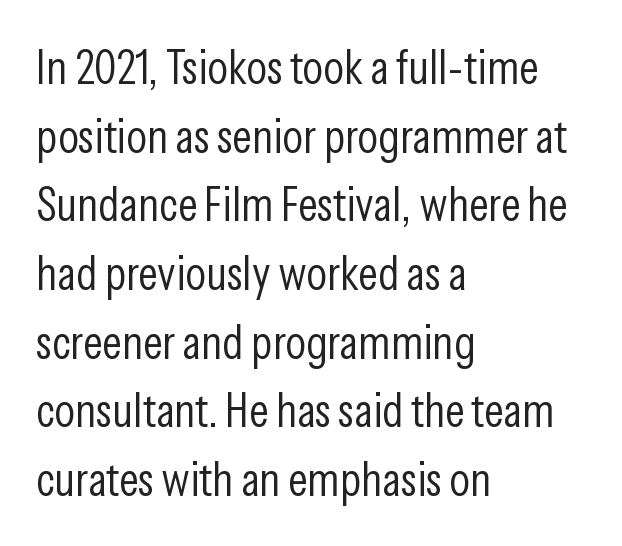
Q: Is the text bold? A: No.
Q: Is the text italic (slanted)? A: No, it is upright.
Q: Is the typeface a serif or a sans-serif typeface? A: Sans-serif.
Q: Is the text underlined? A: No.
Q: How is the paragraph aligned? A: Left-aligned.
Q: Is the spacing between letters normal or unusually wide? A: Normal.
Q: Is the spacing between lines tight, normal or loose? A: Normal.
Q: Width (condensed, normal, or wide)? A: Condensed.
Q: Stroke contrast? A: Low.
Q: x-height? A: Medium.
Q: Monospaced? A: No.
